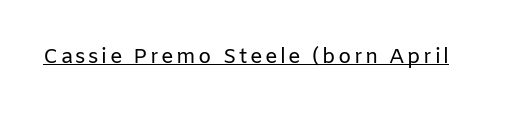
No extra ink here — the face is not bold. The rendered words wear a rule along their underside. Quick note: not italic, upright.
